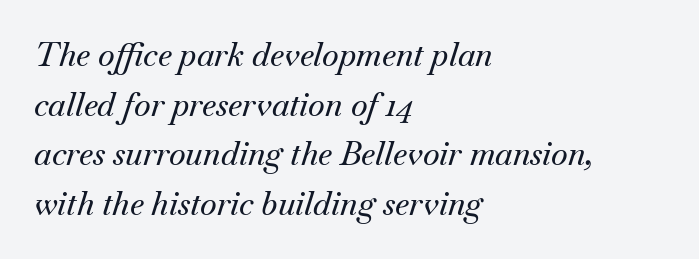
{"serif": "yes", "italic": "yes", "lean": "right", "slant_degrees": 18, "width": "normal", "stroke_contrast": "medium", "x_height": "small", "monospaced": "no", "underline": "no", "align": "left", "line_spacing": "normal", "line_spacing_ratio": 1.55, "letter_spacing": "normal", "letter_spacing_em": 0.0, "glyph_px": 32}
